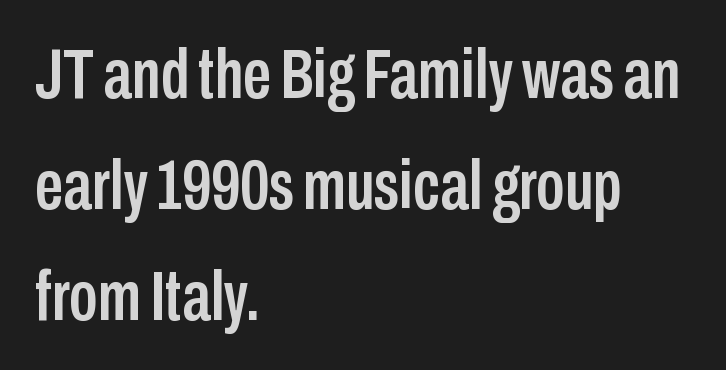
Letters rest on an invisible, unmarked baseline. Rows of type keep a routine distance in the vertical direction. Every character sits straight up, as roman type does. How are the letters spaced? Ordinarily, with no added tracking. What kind of face is this? One without serifs — a sans.
